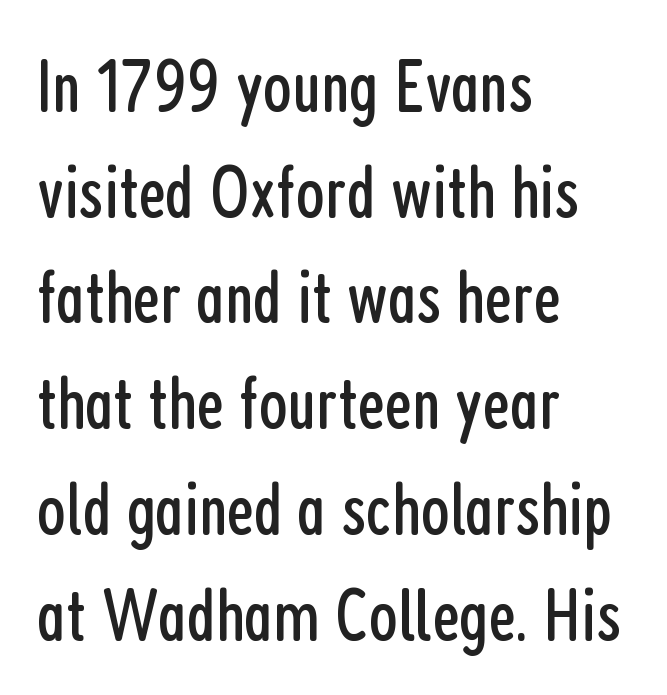
The image shows 75 px regular-weight, condensed sans-serif type, upright; set left-aligned, normal line spacing (1.41x), normal letter spacing, not underlined; low stroke contrast and a medium x-height.
